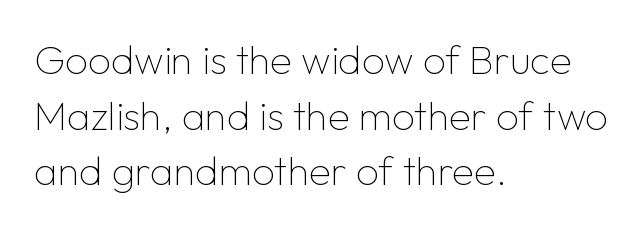
Q: Is the text bold? A: No.
Q: Is the text italic (slanted)? A: No, it is upright.
Q: Is the typeface a serif or a sans-serif typeface? A: Sans-serif.
Q: Is the text underlined? A: No.
Q: How is the paragraph aligned? A: Left-aligned.
Q: Is the spacing between letters normal or unusually wide? A: Normal.
Q: Is the spacing between lines tight, normal or loose? A: Normal.
Q: Width (condensed, normal, or wide)? A: Normal.
Q: Stroke contrast? A: Low.
Q: x-height? A: Medium.
Q: Monospaced? A: No.
